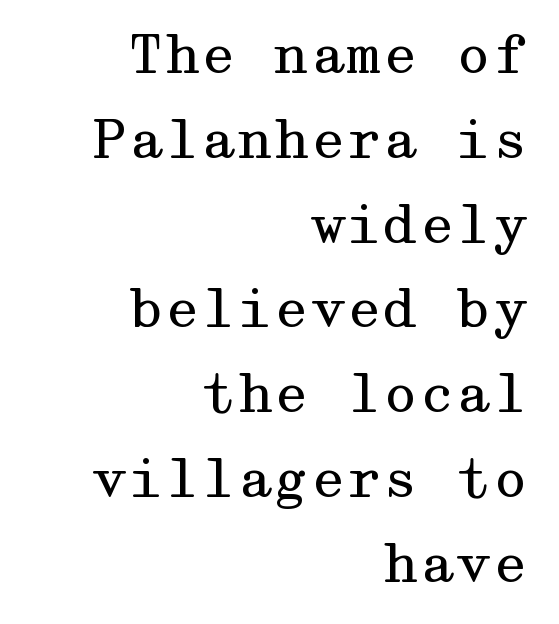
Leading: standard. Italic: no, the glyphs are upright roman. A student would call this right alignment; a typographer would say flush right, rag left. There is no visible air inserted between adjacent glyphs. Note: serifs present on the glyphs.
